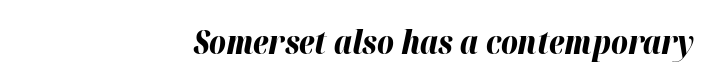
Slanted lettering throughout. Pretty heavy lettering here — definitely bold. This sample uses plain, unmodified letter spacing. Where is the straight margin? On the right.
